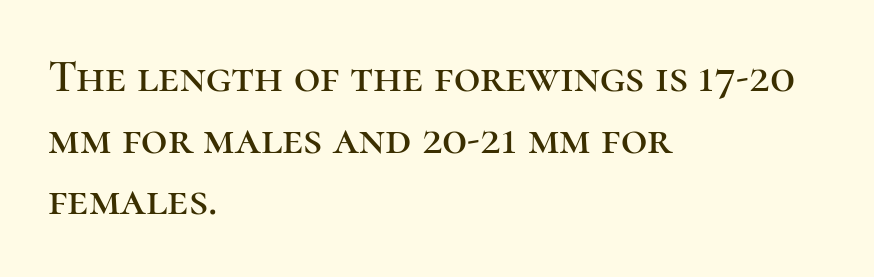
The image shows 46 px serif type, upright; set left-aligned, normal line spacing (1.34x), normal letter spacing, not underlined; high stroke contrast and a medium x-height.
